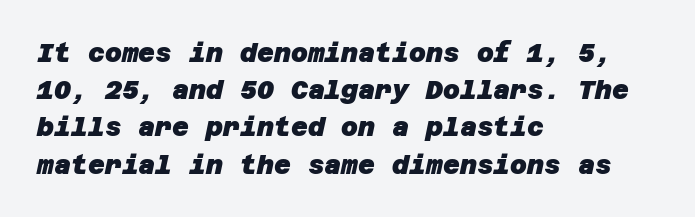
The letters are bold, with thick, heavy strokes. Anything drawn beneath the words? Only blank space. Students, observe: this is what conventionally led text looks like. The rag falls on the right side of this text block. Is the letter spacing exaggerated? No — it looks like the ordinary default.
